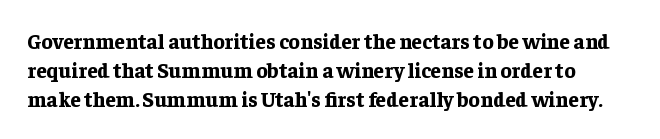
{"italic": "no", "bold": "yes", "underline": "no", "line_spacing": "normal", "line_spacing_ratio": 1.37, "letter_spacing": "normal", "letter_spacing_em": 0.0, "glyph_px": 21}
